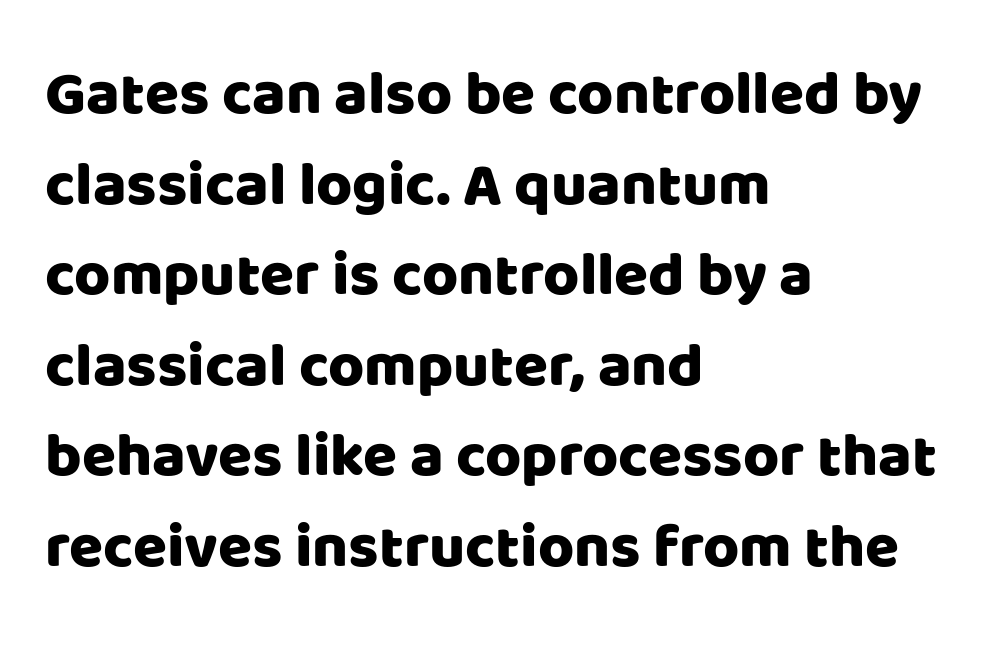
Type style note: lacks serifs. Underlining? Definitely not there. The rendering uses natural spacing where letterforms have individual widths. Italic: no, the glyphs are upright roman.
